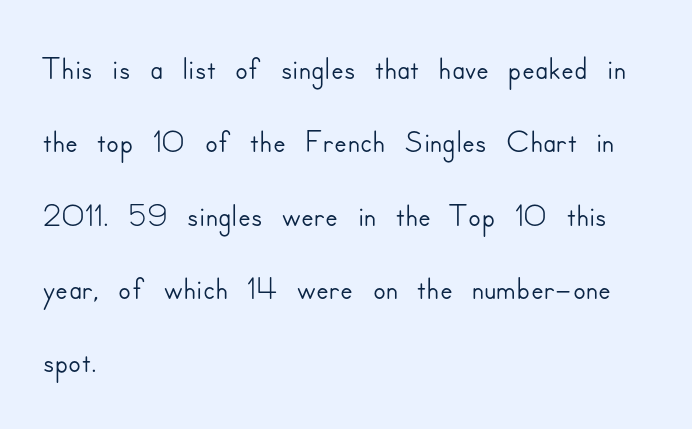
The image shows 47 px sans-serif type, upright; set left-aligned, normal line spacing (1.56x), normal letter spacing, not underlined; low stroke contrast and a small x-height.
